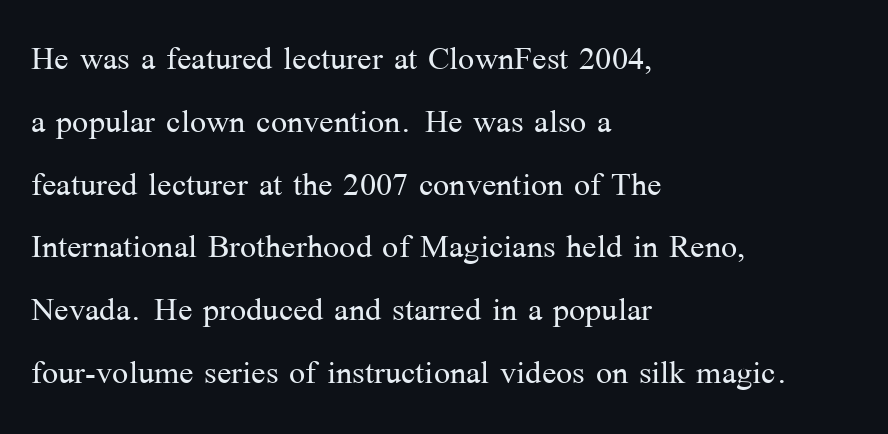
This sample has the flowing, uneven cadence of proportional lettering. Nobody touched the tracking dial on this one. Tall strokes in this sample are plumb rather than angled. Regarding leading, the lines here are spaced in the standard way.
